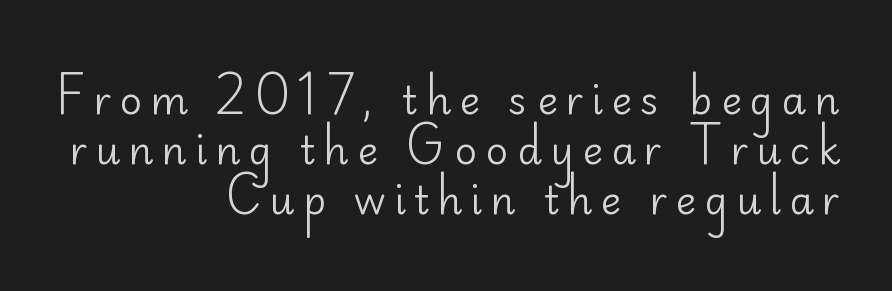
The image shows 39 px regular-weight sans-serif type, upright; set right-aligned, normal line spacing (1.28x), unusually wide letter spacing (+0.21 em), not underlined; low stroke contrast and a small x-height.
